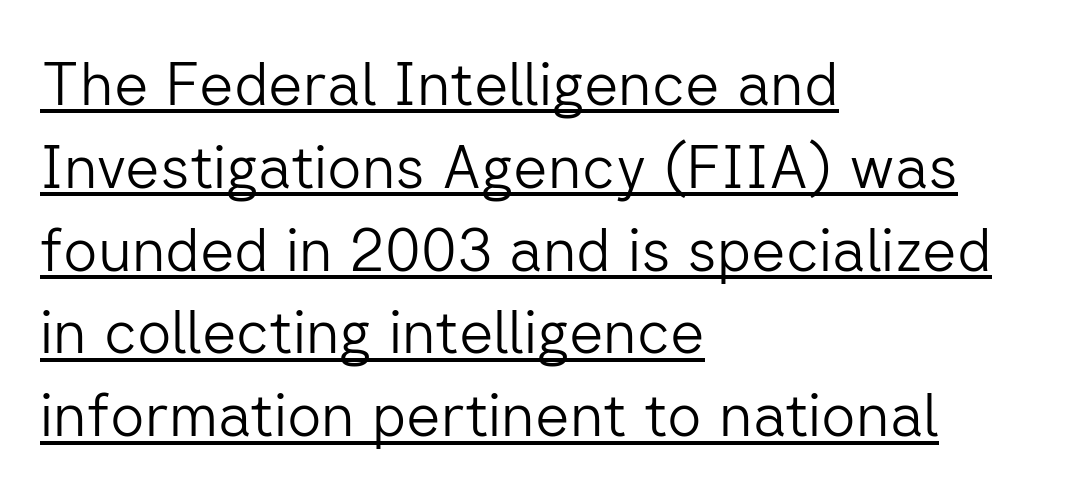
{"serif": "no", "italic": "no", "bold": "no", "weight": "light", "width": "normal", "stroke_contrast": "low", "x_height": "medium", "monospaced": "no", "underline": "yes", "align": "left", "line_spacing": "normal", "line_spacing_ratio": 1.38, "letter_spacing": "normal", "letter_spacing_em": 0.0, "glyph_px": 60}
